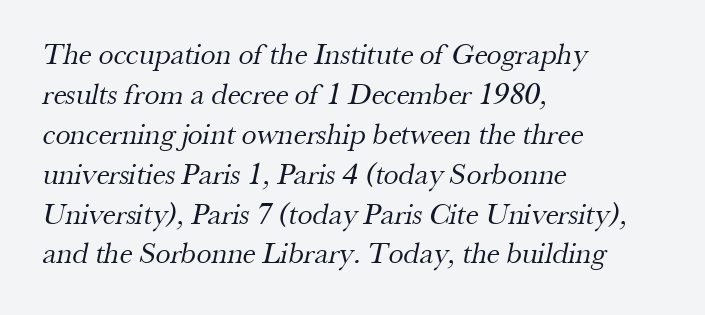
The passage shown is typed in a proportional face where columns would drift. The specimen omits any rule beneath the text block's lines. You can tell from the footed stems that serif type was used. The passage shown has conventional tracking throughout. These glyphs show unthickened strokes, regular width or finer.
